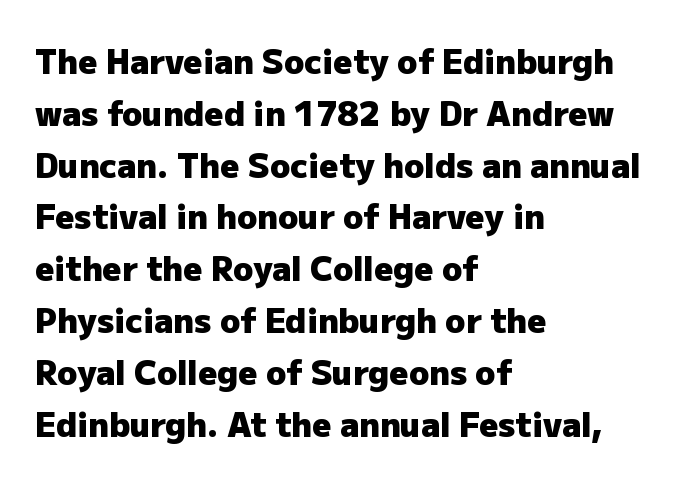
Q: Is the text bold? A: Yes.
Q: Is the text italic (slanted)? A: No, it is upright.
Q: Is the typeface a serif or a sans-serif typeface? A: Sans-serif.
Q: Is the text underlined? A: No.
Q: How is the paragraph aligned? A: Left-aligned.
Q: Is the spacing between letters normal or unusually wide? A: Normal.
Q: Is the spacing between lines tight, normal or loose? A: Normal.
Q: Width (condensed, normal, or wide)? A: Normal.
Q: Stroke contrast? A: Low.
Q: x-height? A: Medium.
Q: Monospaced? A: No.
